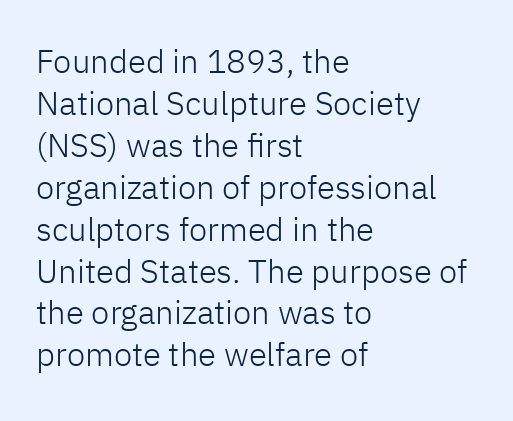
Type style note: lacks serifs. Evenly set lines give the paragraph a standard silhouette. The string is rendered with underlining switched off. Does extra space separate the letters? No, they use regular spacing. In CSS terms this would be text-align: left. Ascenders rise straight up at ninety degrees.
